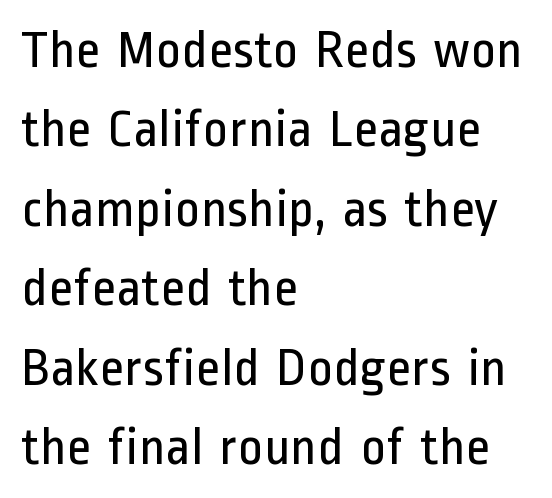
If you drew a ruler down the left edge, every line would touch it. The letters stand upright; this is a roman face. The face looks like a standard text weight, possibly lighter. Descenders hang freely into open space.
